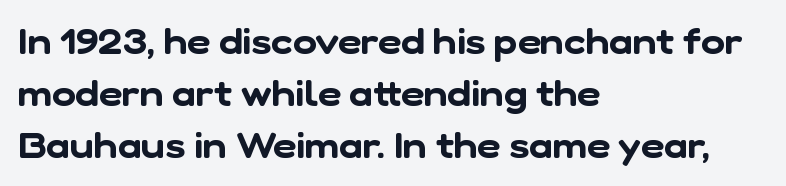
The image shows 36 px sans-serif type; set left-aligned, normal line spacing (1.45x), normal letter spacing, not underlined; low stroke contrast and a medium x-height.
